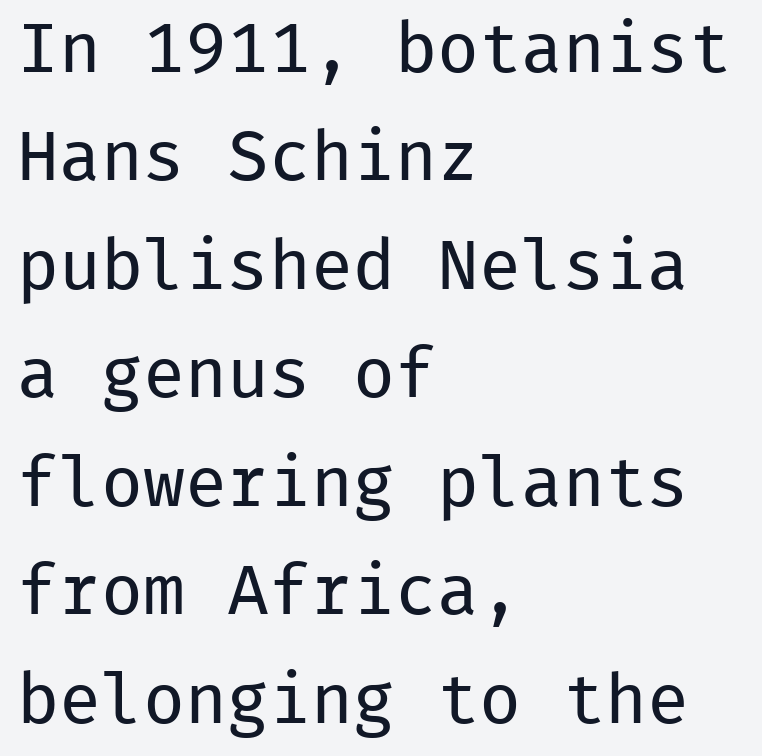
{"serif": "no", "italic": "no", "bold": "no", "weight": "regular", "width": "normal", "stroke_contrast": "low", "x_height": "medium", "monospaced": "yes", "underline": "no", "align": "left", "line_spacing": "normal", "line_spacing_ratio": 1.55, "letter_spacing": "normal", "letter_spacing_em": 0.0, "glyph_px": 70}
